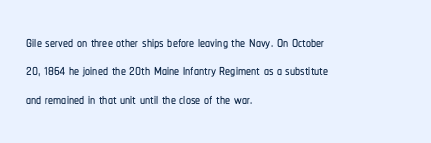
Q: Is the text italic (slanted)? A: No, it is upright.
Q: Is the text underlined? A: No.
Q: How is the paragraph aligned? A: Left-aligned.
Q: Is the spacing between letters normal or unusually wide? A: Normal.
Q: Is the spacing between lines tight, normal or loose? A: Normal.
